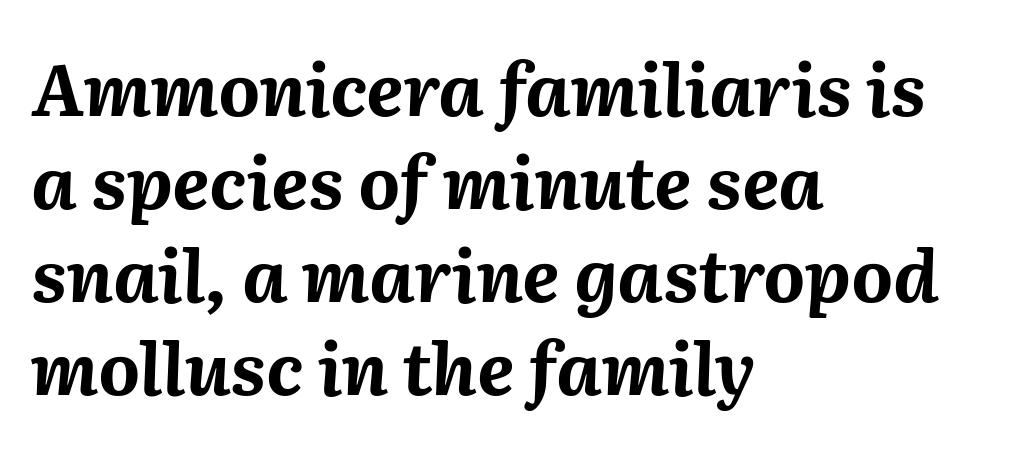
The image shows 72 px bold type, italic (leaning right); set left-aligned, normal line spacing (1.29x), normal letter spacing, not underlined; medium stroke contrast and a medium x-height.
